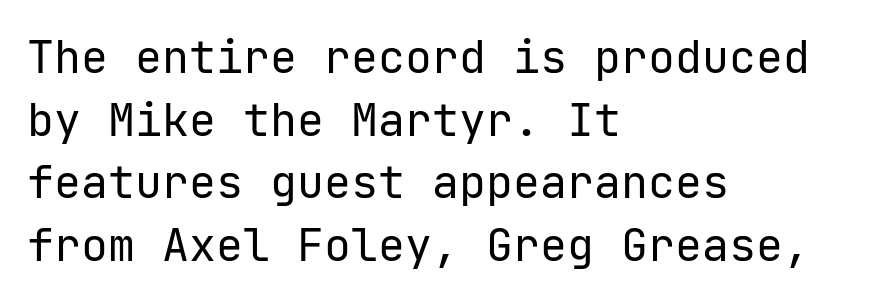
What stands out about the letter spacing? Nothing — it is the standard amount. Clear beneath every line of the passage. The characters are drawn with everyday or finer stroke widths. You can tell it's not italic because the verticals are truly vertical.
